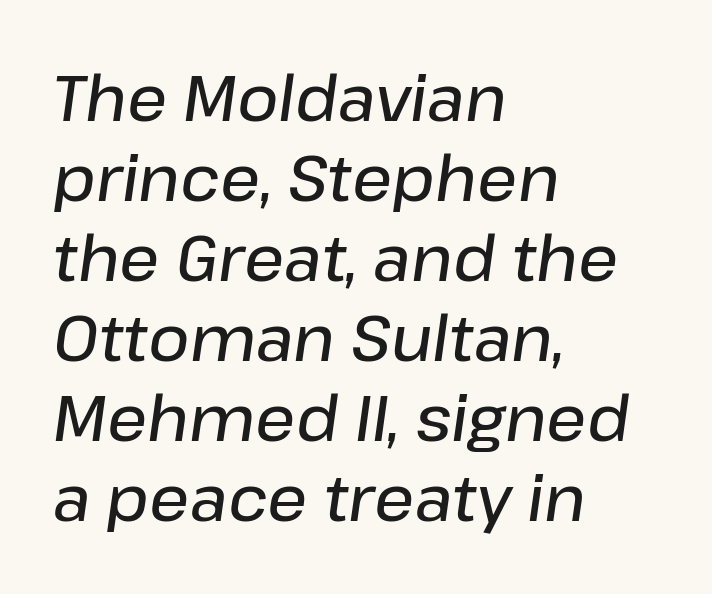
The image shows 63 px semibold type, italic (leaning right); set left-aligned, normal line spacing (1.27x), normal letter spacing, not underlined; low stroke contrast and a medium x-height.
